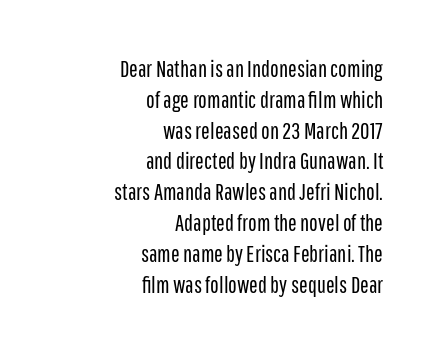
The image shows 23 px text type, upright; set right-aligned, normal line spacing (1.34x), normal letter spacing, not underlined.
